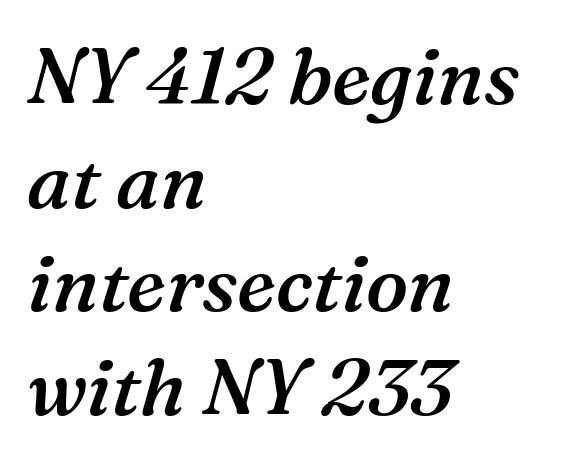
Short and long lines alike share a common starting point at left. Think of a printed novel: that variable character pitch is what you see here. Horizontal bands of white between lines are of average thickness. Students, note that the glyphs here touch the page at normal intervals. Stroke terminals: seriffed. In terms of posture, this sample is oblique.
